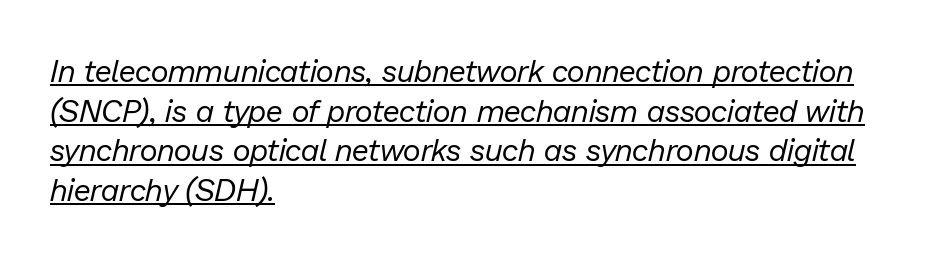
Q: Is the text bold? A: No.
Q: Is the text italic (slanted)? A: Yes, it leans right by about 13 degrees.
Q: Is the text underlined? A: Yes.
Q: How is the paragraph aligned? A: Left-aligned.
Q: Is the spacing between letters normal or unusually wide? A: Normal.
Q: Is the spacing between lines tight, normal or loose? A: Normal.
Q: Width (condensed, normal, or wide)? A: Normal.
Q: Stroke contrast? A: Low.
Q: x-height? A: Medium.
Q: Monospaced? A: No.
